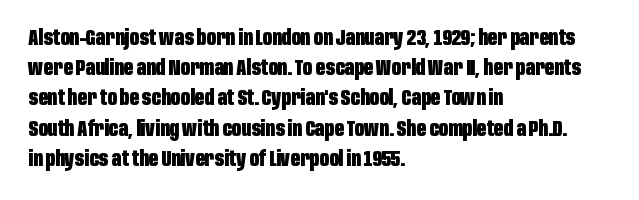
Emphasis by weight is at full strength: bold. Compared with typical body copy, the letter spacing here is the same. The passage shown is not underscored anywhere. Each new line begins a customary step beneath the previous one.
